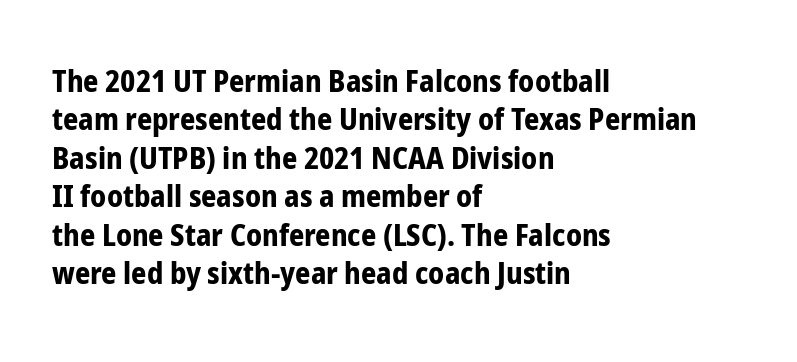
{"serif": "no", "italic": "no", "bold": "yes", "weight": "bold", "width": "condensed", "stroke_contrast": "low", "x_height": "medium", "monospaced": "no", "underline": "no", "align": "left", "line_spacing": "normal", "line_spacing_ratio": 1.28, "letter_spacing": "normal", "letter_spacing_em": 0.0, "glyph_px": 30}
